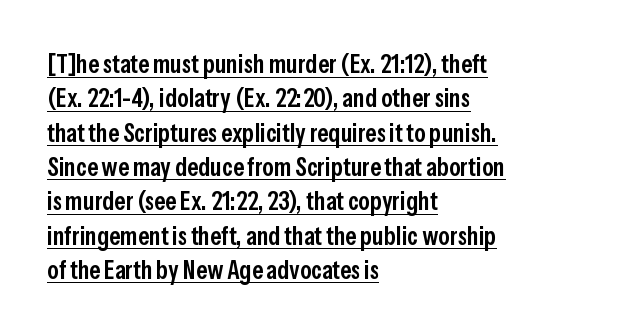
Words appear dense and cohesive because spacing is normal. I'd describe the lettering as semibold — firm but not a full bold. Whoever set this chose a conventional vertical rhythm. If you drew a line through each stem, it would be perfectly vertical.
